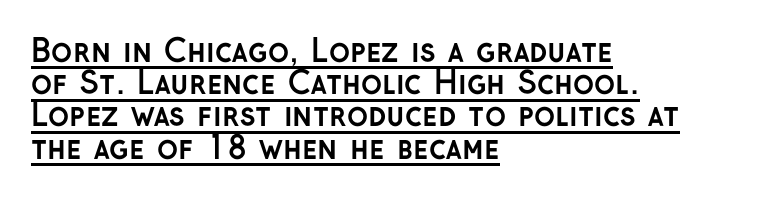
{"serif": "no", "italic": "no", "bold": "yes", "weight": "semibold", "width": "normal", "stroke_contrast": "low", "x_height": "medium", "monospaced": "no", "underline": "yes", "align": "left", "line_spacing": "tight", "line_spacing_ratio": 1.04, "letter_spacing": "normal", "letter_spacing_em": 0.0, "glyph_px": 31}
